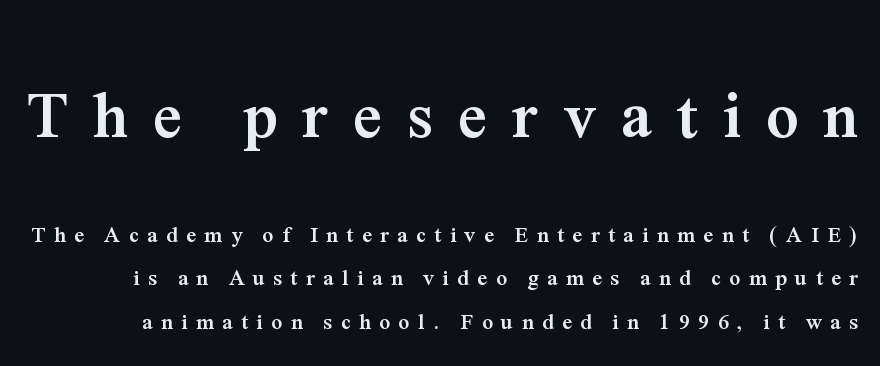
The image shows 65 px semibold serif type, upright; set loose line spacing (1.98x), unusually wide letter spacing (+0.38 em), not underlined; the first (top) block is 2.95x larger; medium stroke contrast and a medium x-height.
